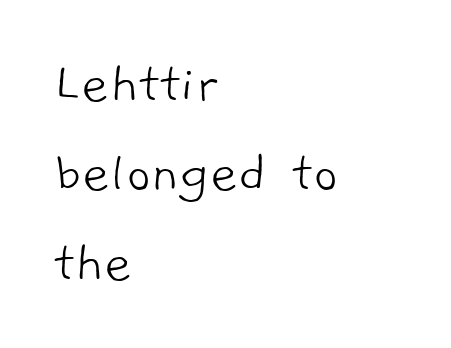
The image shows 60 px light sans-serif type; set left-aligned, normal line spacing (1.49x), normal letter spacing, not underlined; low stroke contrast and a medium x-height.
